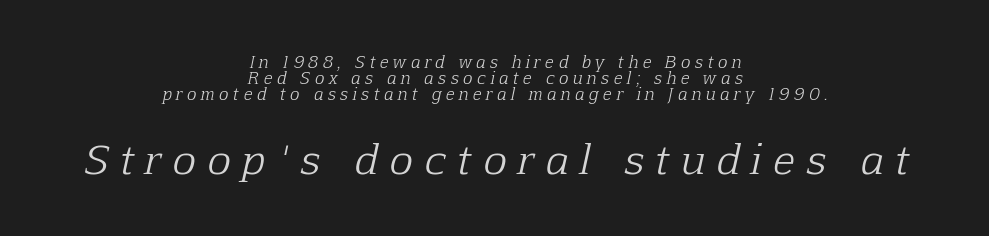
Q: Is the text bold? A: No.
Q: Is the text italic (slanted)? A: Yes, it leans right by about 12 degrees.
Q: Is the typeface a serif or a sans-serif typeface? A: Serif.
Q: Is the text underlined? A: No.
Q: How is the paragraph aligned? A: Centered.
Q: Is the spacing between letters normal or unusually wide? A: Unusually wide.
Q: Is the spacing between lines tight, normal or loose? A: Tight.
Q: Which block of text is set in a larger size, the first (top) or the second (bottom)? A: The second (bottom) one.
Q: Width (condensed, normal, or wide)? A: Normal.
Q: Stroke contrast? A: Low.
Q: x-height? A: Medium.
Q: Monospaced? A: No.
